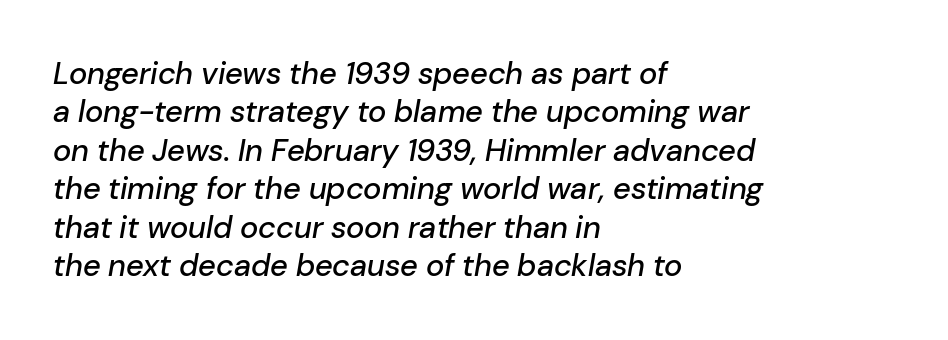
The image shows 31 px text type, italic (leaning right); set left-aligned, line spacing 1.24x, normal letter spacing, not underlined; low stroke contrast and a medium x-height.
